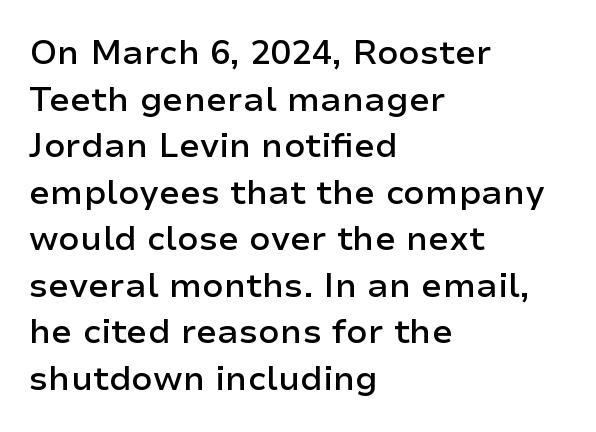
Is the letter spacing exaggerated? No — it looks like the ordinary default. Unmarked baselines from the first word to the last. Is there much room between lines? A standard amount, neither cramped nor airy. The rendering anchors every line to the left-hand side. This is the regular roman posture of the typeface. Grotesque or geometric, the face here clearly has no serifs.
